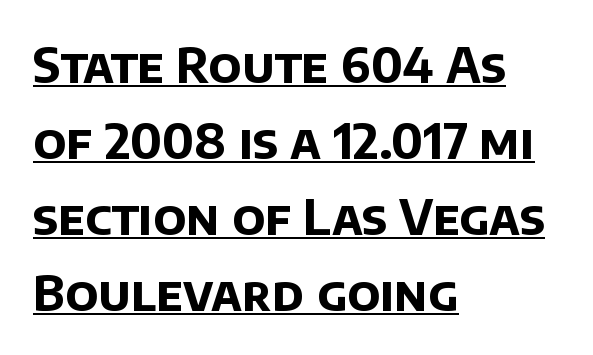
Students, this is bold: see how much ink each stroke carries. This sample has the flowing, uneven cadence of proportional lettering. You can see a thin bar hugging the bottom of the glyphs. Every row of glyphs begins at an identical x-position on the left.
